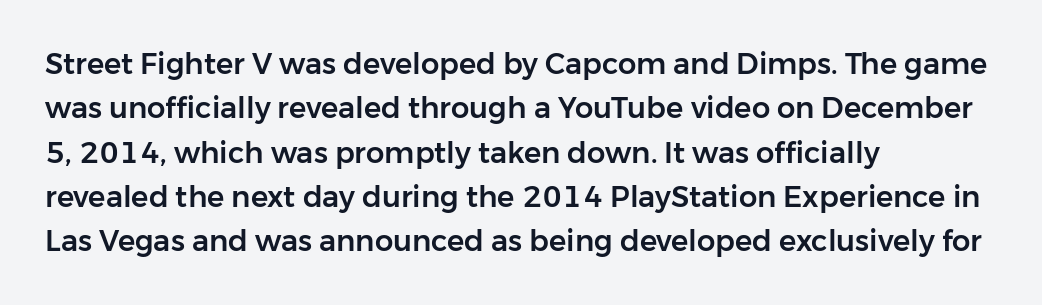
{"serif": "no", "italic": "no", "width": "normal", "stroke_contrast": "low", "x_height": "medium", "monospaced": "no", "underline": "no", "align": "left", "line_spacing": "normal", "line_spacing_ratio": 1.53, "letter_spacing": "normal", "letter_spacing_em": 0.0, "glyph_px": 29}
